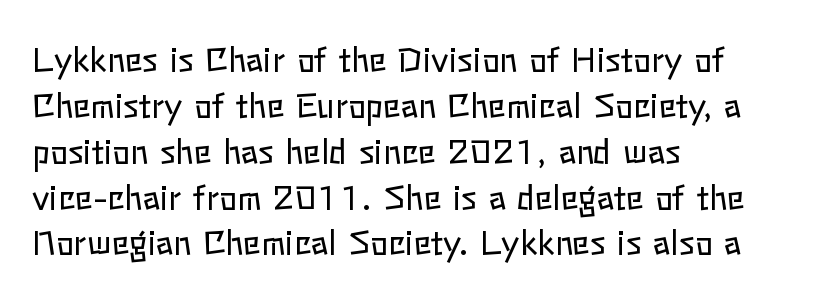
The image shows 33 px regular-weight type, upright; set left-aligned, normal line spacing (1.39x), normal letter spacing, not underlined; low stroke contrast and a medium x-height.
